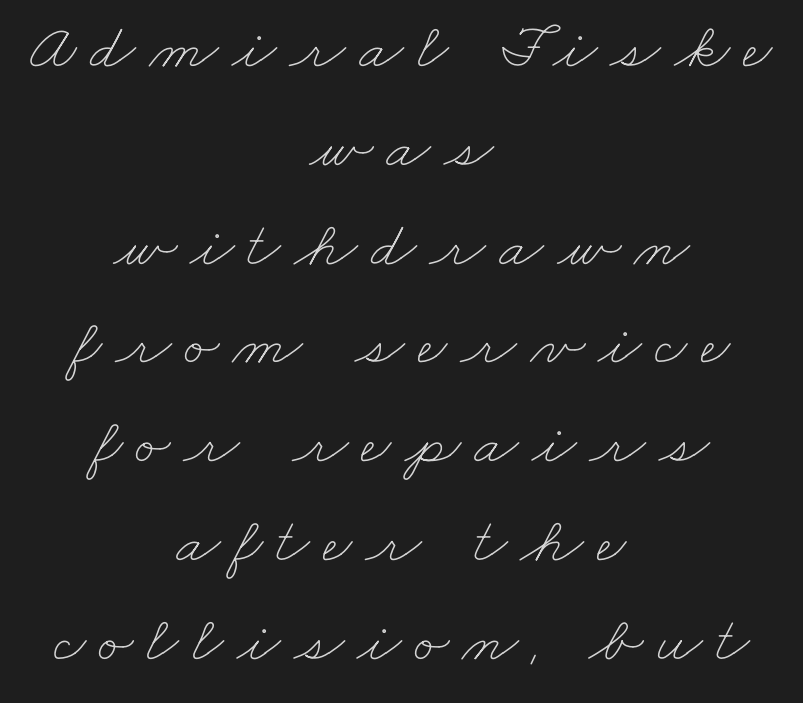
The image shows 65 px thin, wide type; set centered, normal line spacing (1.52x), unusually wide letter spacing (+0.2 em), not underlined; low stroke contrast and a small x-height.
